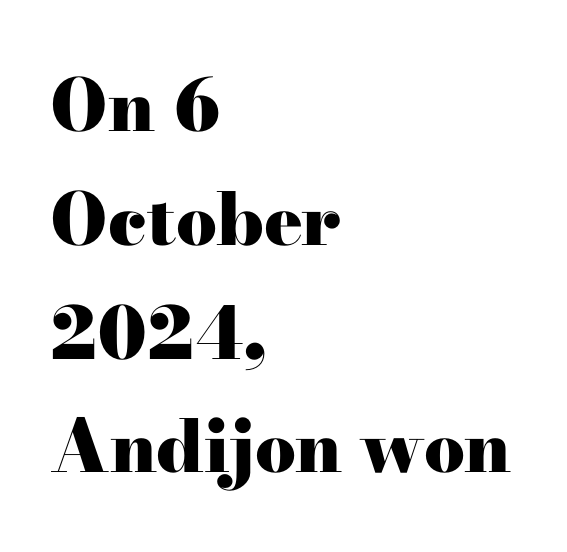
Q: Is the text bold? A: Yes.
Q: Is the text italic (slanted)? A: No, it is upright.
Q: Is the typeface a serif or a sans-serif typeface? A: Serif.
Q: Is the text underlined? A: No.
Q: How is the paragraph aligned? A: Left-aligned.
Q: Is the spacing between letters normal or unusually wide? A: Normal.
Q: Is the spacing between lines tight, normal or loose? A: Normal.
Q: Width (condensed, normal, or wide)? A: Wide.
Q: Stroke contrast? A: High.
Q: x-height? A: Small.
Q: Monospaced? A: No.
